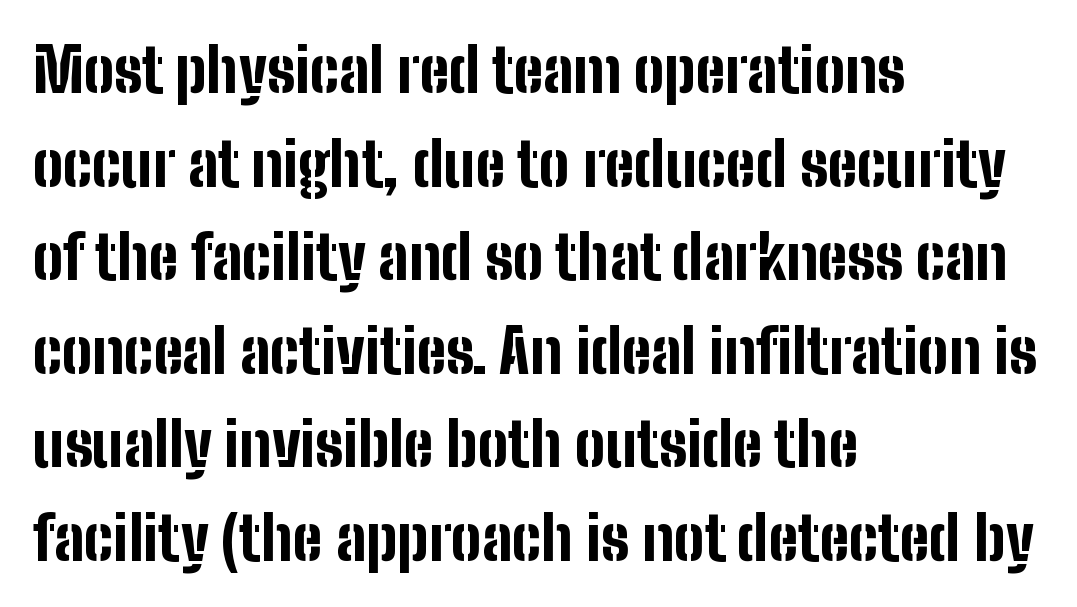
These lines stack with their left ends in a neat column. The face used here is a sans, in the tradition of grotesques and geometrics. Varying glyph widths throughout — classic text-font behaviour. Strong, thick strokes mark this as bold type. Underlining? Definitely not there. A normal amount of white space separates one row of letters from the next.
